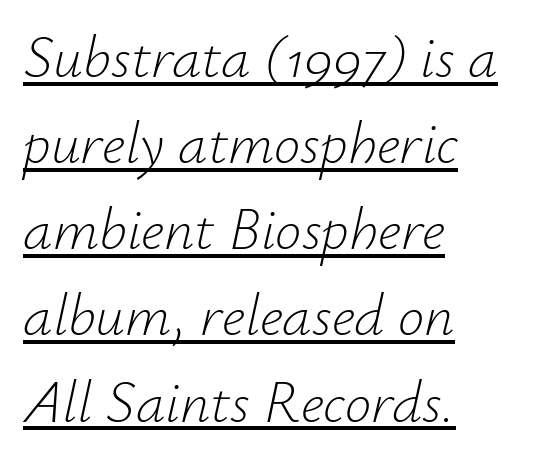
Q: Is the text bold? A: No.
Q: Is the text italic (slanted)? A: Yes, it leans right by about 12 degrees.
Q: Is the text underlined? A: Yes.
Q: How is the paragraph aligned? A: Left-aligned.
Q: Is the spacing between letters normal or unusually wide? A: Normal.
Q: Is the spacing between lines tight, normal or loose? A: Normal.
Q: Width (condensed, normal, or wide)? A: Normal.
Q: Stroke contrast? A: Low.
Q: x-height? A: Small.
Q: Monospaced? A: No.
